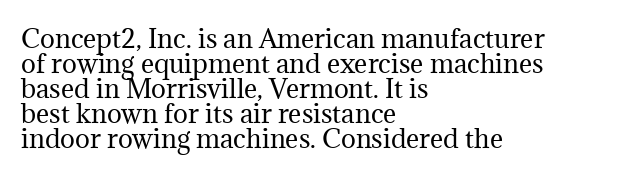
{"italic": "no", "bold": "no", "underline": "no", "align": "left", "line_spacing": "tight", "line_spacing_ratio": 1.0, "letter_spacing": "normal", "letter_spacing_em": 0.0, "glyph_px": 25}
